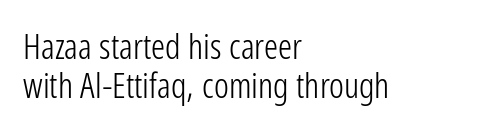
{"serif": "no", "italic": "no", "bold": "no", "weight": "light", "width": "condensed", "stroke_contrast": "low", "x_height": "medium", "monospaced": "no", "underline": "no", "align": "left", "line_spacing": "tight", "line_spacing_ratio": 1.12, "letter_spacing": "normal", "letter_spacing_em": 0.0, "glyph_px": 35}
